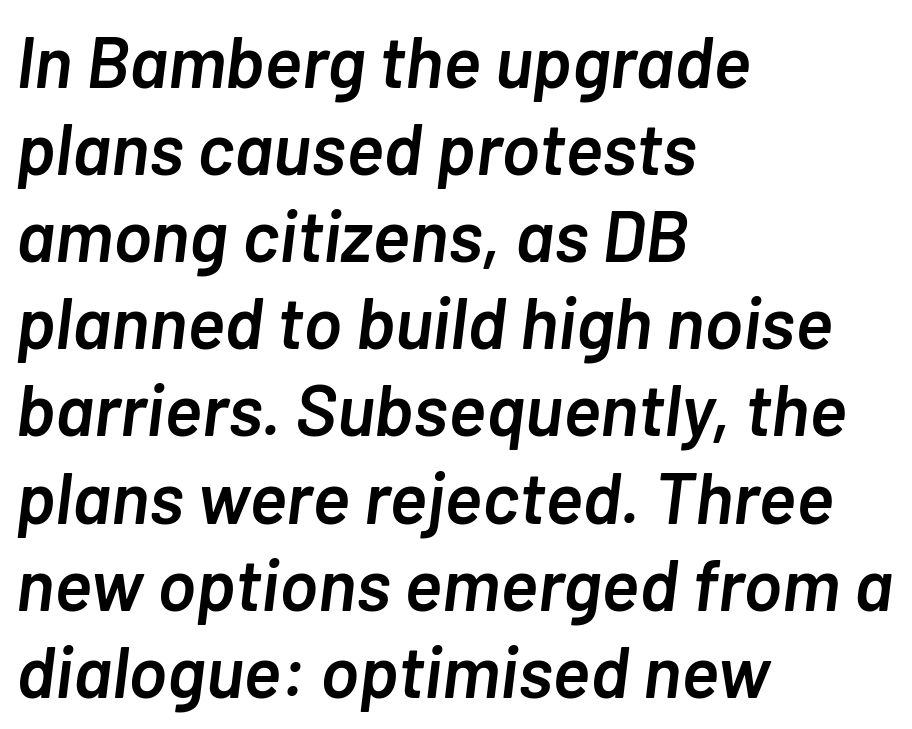
{"italic": "yes", "lean": "right", "slant_degrees": 7, "bold": "semi", "weight": "semibold", "width": "normal", "stroke_contrast": "low", "x_height": "medium", "monospaced": "no", "underline": "no", "align": "left", "line_spacing_ratio": 1.21, "letter_spacing": "normal", "letter_spacing_em": 0.0, "glyph_px": 72}
